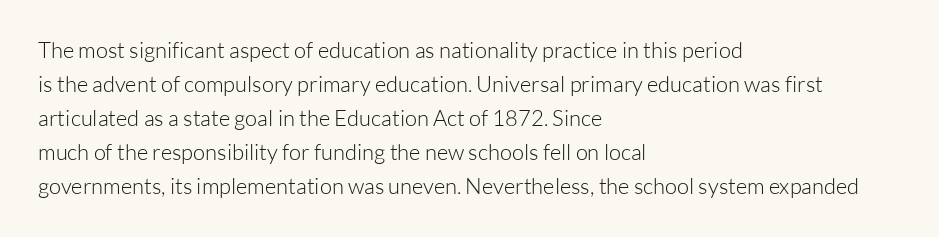
Q: Is the text bold? A: No.
Q: Is the text italic (slanted)? A: No, it is upright.
Q: Is the text underlined? A: No.
Q: How is the paragraph aligned? A: Left-aligned.
Q: Is the spacing between letters normal or unusually wide? A: Normal.
Q: Is the spacing between lines tight, normal or loose? A: Normal.
